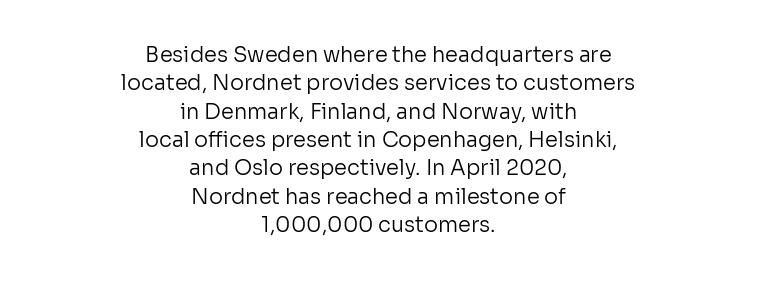
Q: Is the text bold? A: No.
Q: Is the text italic (slanted)? A: No, it is upright.
Q: Is the text underlined? A: No.
Q: How is the paragraph aligned? A: Centered.
Q: Is the spacing between letters normal or unusually wide? A: Normal.
Q: Is the spacing between lines tight, normal or loose? A: Normal.
